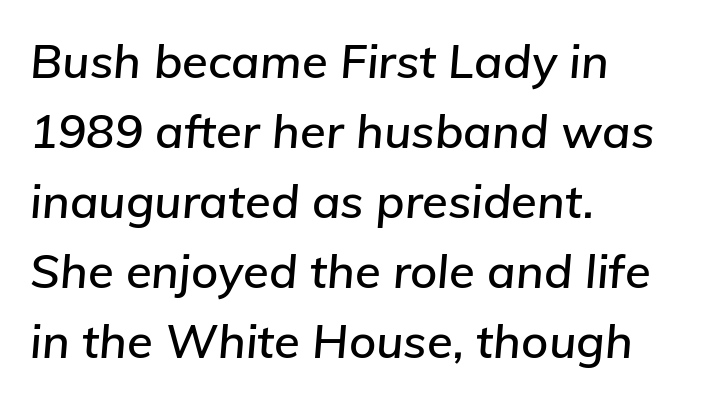
{"italic": "yes", "lean": "right", "slant_degrees": 5, "width": "normal", "stroke_contrast": "low", "x_height": "medium", "monospaced": "no", "underline": "no", "align": "left", "line_spacing": "normal", "line_spacing_ratio": 1.49, "letter_spacing": "normal", "letter_spacing_em": 0.0, "glyph_px": 47}
